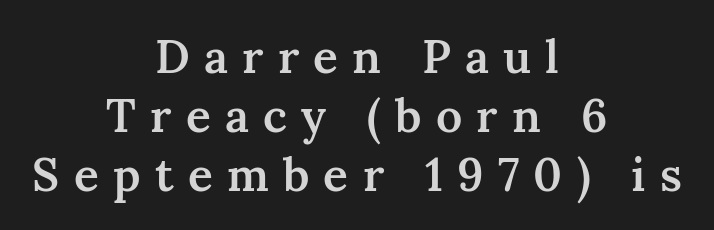
Q: Is the text bold? A: Semi-bold.
Q: Is the text italic (slanted)? A: No, it is upright.
Q: Is the typeface a serif or a sans-serif typeface? A: Serif.
Q: Is the text underlined? A: No.
Q: How is the paragraph aligned? A: Centered.
Q: Is the spacing between letters normal or unusually wide? A: Unusually wide.
Q: Is the spacing between lines tight, normal or loose? A: Normal.
Q: Width (condensed, normal, or wide)? A: Normal.
Q: Stroke contrast? A: Medium.
Q: x-height? A: Medium.
Q: Monospaced? A: No.
